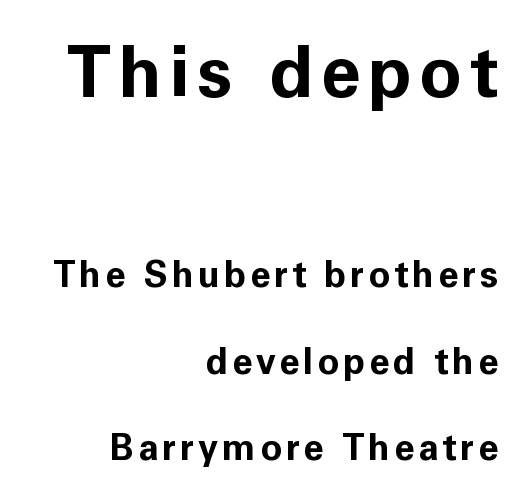
{"serif": "no", "italic": "no", "bold": "yes", "weight": "bold", "width": "normal", "stroke_contrast": "low", "x_height": "medium", "monospaced": "no", "underline": "no", "align": "right", "line_spacing": "loose", "line_spacing_ratio": 2.4, "larger_block": "first", "size_ratio": 1.97, "glyph_px": 71}
